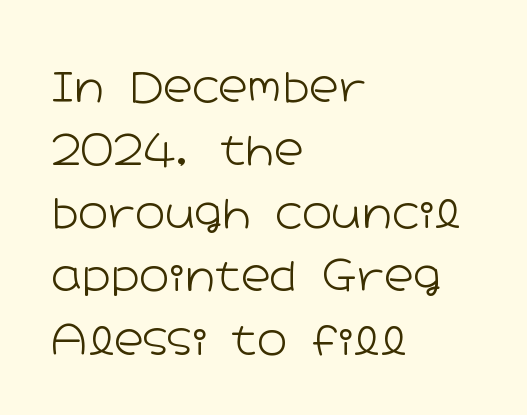
Horizontal alignment here is leftward, the default for most running prose. Classification — sans serif. The passage shown is typed in a proportional face where columns would drift. No word sits above an underline.
